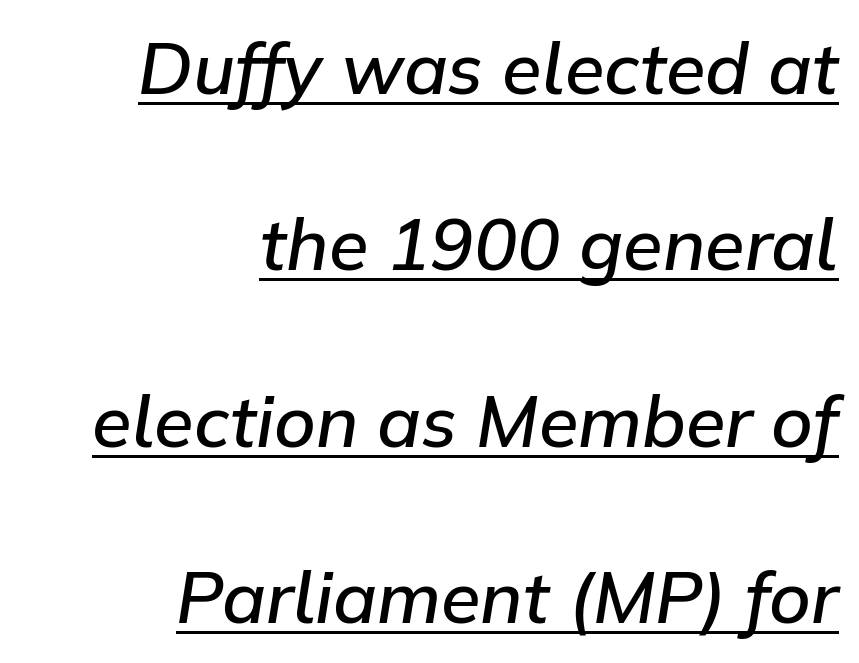
The image shows 72 px semibold type, italic (leaning right); set right-aligned, loose line spacing (2.45x), normal letter spacing, underlined; low stroke contrast and a medium x-height.
